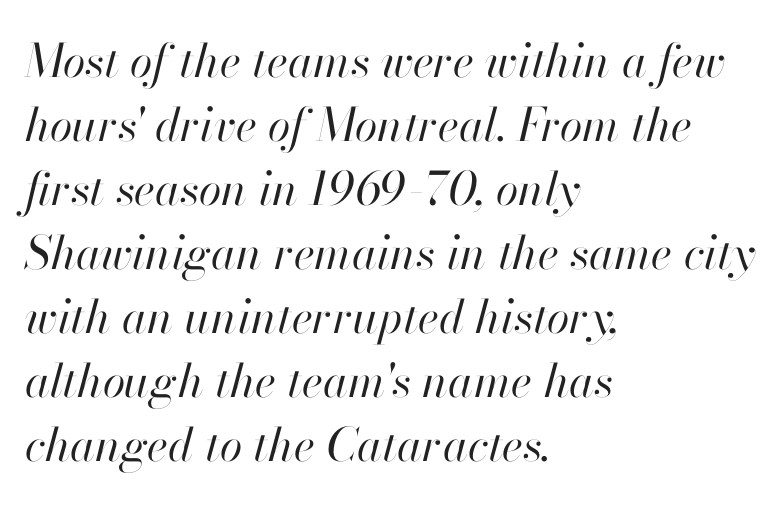
{"italic": "yes", "lean": "right", "slant_degrees": 13, "bold": "no", "weight": "regular", "width": "normal", "stroke_contrast": "high", "x_height": "small", "monospaced": "no", "underline": "no", "align": "left", "line_spacing": "normal", "line_spacing_ratio": 1.39, "letter_spacing": "normal", "letter_spacing_em": 0.0, "glyph_px": 46}
